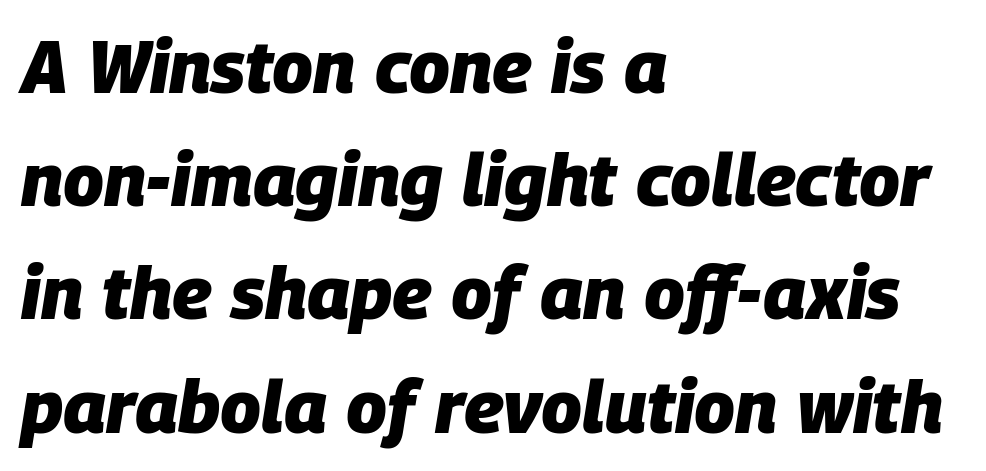
The setting favours the left margin, as ordinary paragraphs usually do. Varying glyph widths throughout — classic text-font behaviour. Check under the words: just untouched page. The line texture is even and compact thanks to regular tracking.
